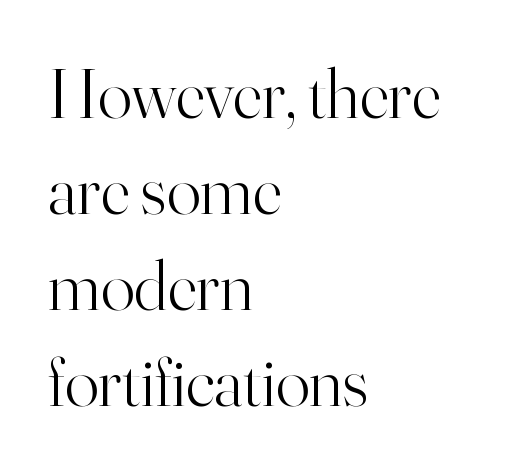
The image shows 71 px light serif type, upright; set left-aligned, normal line spacing (1.35x), normal letter spacing, not underlined; high stroke contrast and a small x-height.
